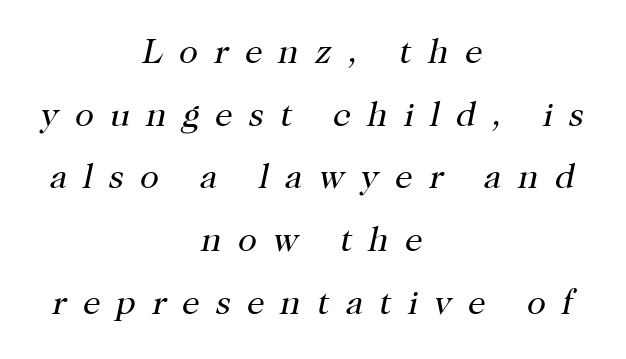
{"serif": "yes", "italic": "yes", "lean": "right", "slant_degrees": 12, "bold": "no", "weight": "regular", "width": "normal", "stroke_contrast": "high", "x_height": "medium", "monospaced": "no", "underline": "no", "align": "center", "line_spacing_ratio": 1.79, "letter_spacing": "wide", "letter_spacing_em": 0.46, "glyph_px": 35}
